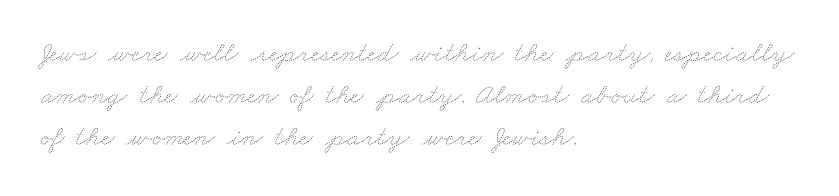
Teacher's note: observe the even left margin — that is flush-left alignment. Letters rest on an invisible, unmarked baseline. Regarding leading, the lines here are spaced in the standard way. A typesetter would call this proportional, since set widths differ per character. Stroke mass is kept to a normal reading level or below. No extra tracking has been applied to these lines.
